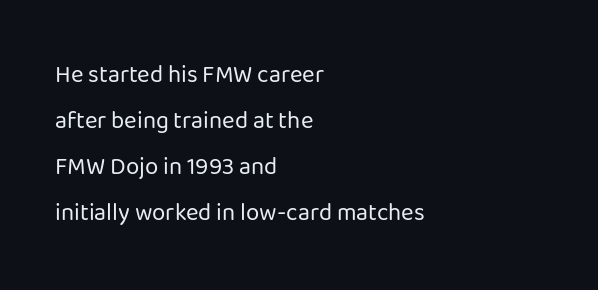
The image shows 24 px text type, upright; set left-aligned, loose line spacing (1.91x), normal letter spacing, not underlined.
